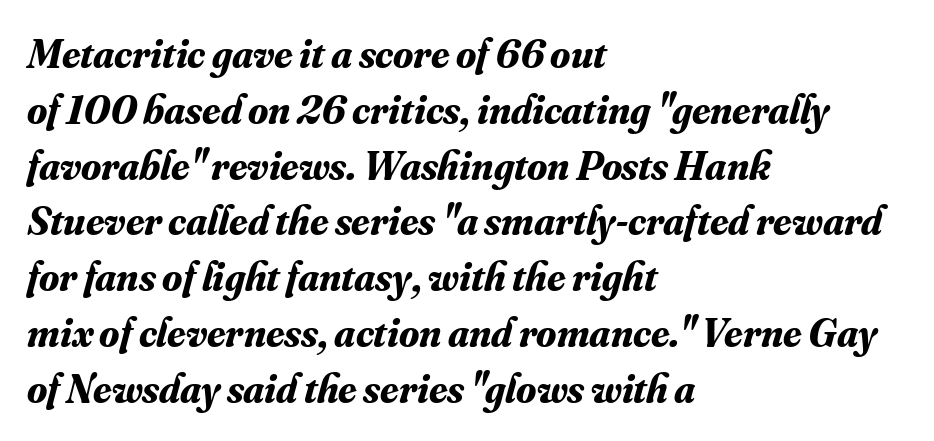
Q: Is the text bold? A: Yes.
Q: Is the text italic (slanted)? A: Yes, it leans right by about 16 degrees.
Q: Is the typeface a serif or a sans-serif typeface? A: Serif.
Q: Is the text underlined? A: No.
Q: How is the paragraph aligned? A: Left-aligned.
Q: Is the spacing between letters normal or unusually wide? A: Normal.
Q: Is the spacing between lines tight, normal or loose? A: Normal.
Q: Width (condensed, normal, or wide)? A: Normal.
Q: Stroke contrast? A: Medium.
Q: x-height? A: Small.
Q: Monospaced? A: No.
